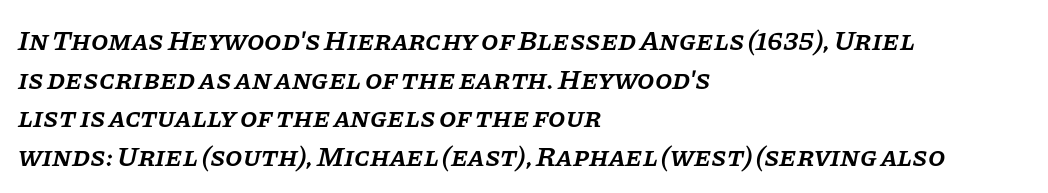
{"serif": "yes", "italic": "yes", "lean": "right", "slant_degrees": 11, "bold": "semi", "weight": "semibold", "width": "normal", "stroke_contrast": "low", "x_height": "large", "monospaced": "no", "underline": "no", "align": "left", "line_spacing": "normal", "line_spacing_ratio": 1.38, "letter_spacing": "normal", "letter_spacing_em": 0.0, "glyph_px": 28}
